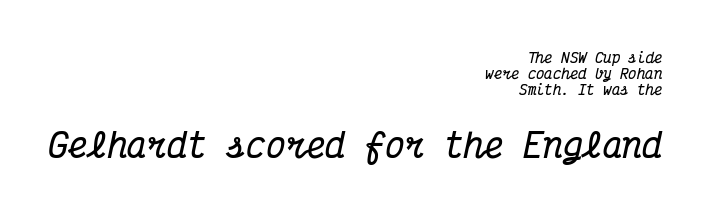
Q: Is the text bold? A: Yes.
Q: Is the text italic (slanted)? A: Yes, it leans right by about 12 degrees.
Q: Is the typeface a serif or a sans-serif typeface? A: Serif.
Q: Is the text underlined? A: No.
Q: How is the paragraph aligned? A: Right-aligned.
Q: Is the spacing between letters normal or unusually wide? A: Normal.
Q: Is the spacing between lines tight, normal or loose? A: Tight.
Q: Which block of text is set in a larger size, the first (top) or the second (bottom)? A: The second (bottom) one.
Q: Width (condensed, normal, or wide)? A: Condensed.
Q: Stroke contrast? A: Medium.
Q: x-height? A: Medium.
Q: Monospaced? A: Yes.
